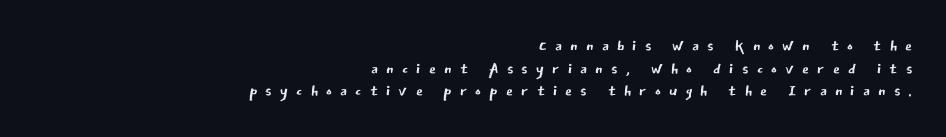
The image shows 22 px text type, upright; set right-aligned, tight line spacing (1.03x), unusually wide letter spacing (+0.37 em), not underlined.
